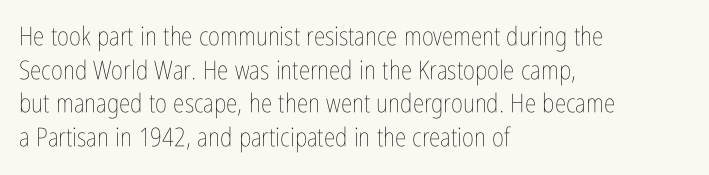
Q: Is the text bold? A: No.
Q: Is the text italic (slanted)? A: No, it is upright.
Q: Is the text underlined? A: No.
Q: How is the paragraph aligned? A: Left-aligned.
Q: Is the spacing between letters normal or unusually wide? A: Normal.
Q: Is the spacing between lines tight, normal or loose? A: Normal.
